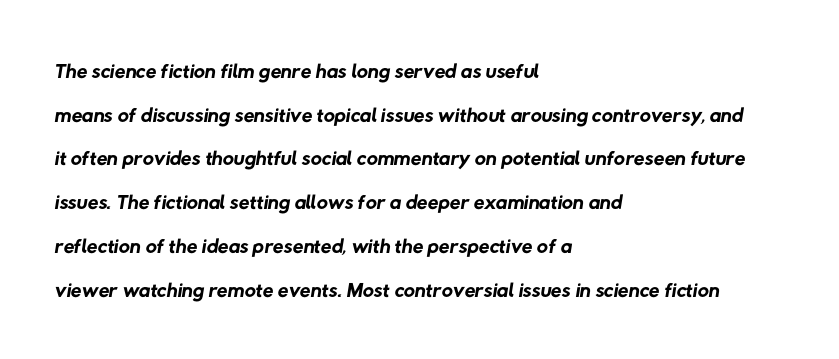
The image shows 31 px regular-weight sans-serif type; set left-aligned, normal line spacing (1.41x), normal letter spacing, not underlined; low stroke contrast and a medium x-height.
